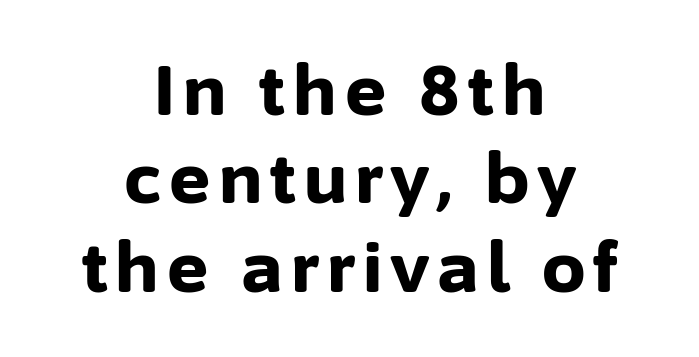
Q: Is the text bold? A: Yes.
Q: Is the text italic (slanted)? A: No, it is upright.
Q: Is the typeface a serif or a sans-serif typeface? A: Sans-serif.
Q: Is the text underlined? A: No.
Q: How is the paragraph aligned? A: Centered.
Q: Is the spacing between lines tight, normal or loose? A: Normal.
Q: Width (condensed, normal, or wide)? A: Normal.
Q: Stroke contrast? A: Low.
Q: x-height? A: Medium.
Q: Monospaced? A: No.
